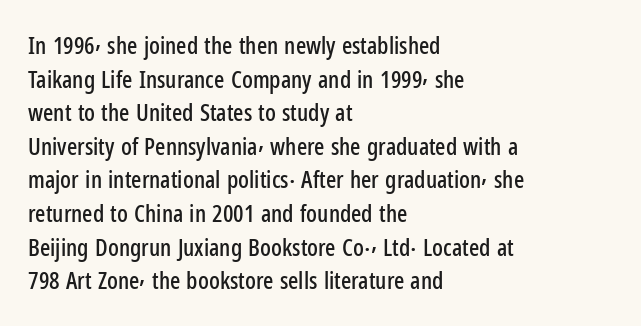
Q: Is the text italic (slanted)? A: No, it is upright.
Q: Is the text underlined? A: No.
Q: How is the paragraph aligned? A: Left-aligned.
Q: Is the spacing between letters normal or unusually wide? A: Normal.
Q: Is the spacing between lines tight, normal or loose? A: Normal.
